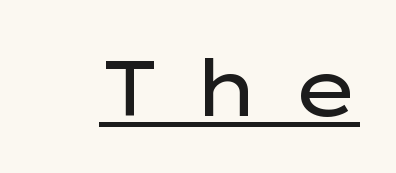
Q: Is the text bold? A: No.
Q: Is the text italic (slanted)? A: No, it is upright.
Q: Is the typeface a serif or a sans-serif typeface? A: Sans-serif.
Q: Is the text underlined? A: Yes.
Q: Is the spacing between letters normal or unusually wide? A: Unusually wide.
Q: Width (condensed, normal, or wide)? A: Wide.
Q: Stroke contrast? A: Low.
Q: x-height? A: Medium.
Q: Monospaced? A: No.
